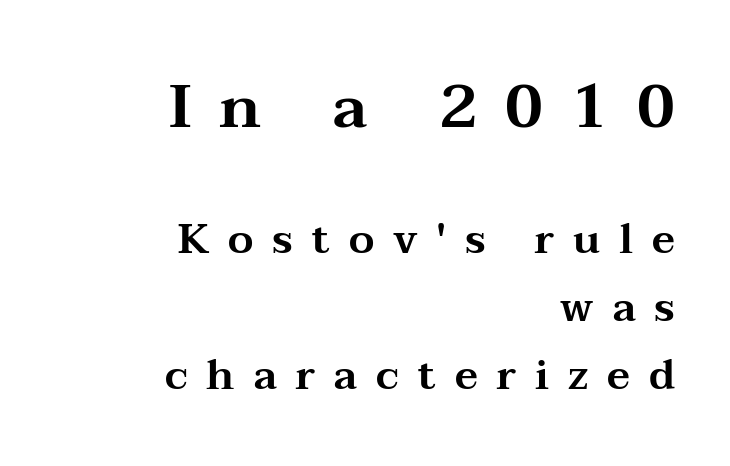
The image shows 61 px wide serif type, upright; set right-aligned, normal line spacing (1.65x), unusually wide letter spacing (+0.46 em), not underlined; the first (top) block is 1.49x larger; medium stroke contrast and a medium x-height.
